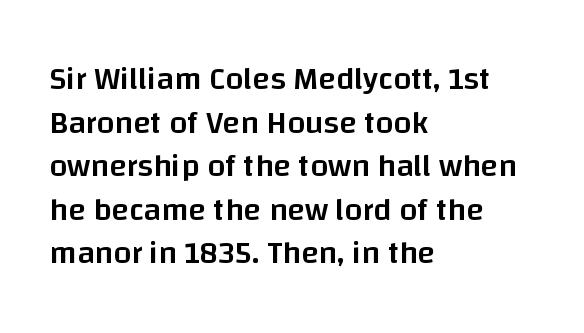
Think of a printed novel: that variable character pitch is what you see here. Nope, not italic — everything's standing straight. Observe the ordinary spacing: letters are neighbours, not strangers. Does the type have serifs? No, each stem ends abruptly. Every row of glyphs begins at an identical x-position on the left. Has an underline been added? It has not.
